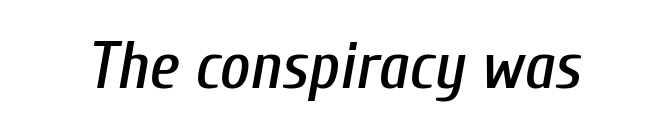
The image shows 66 px condensed type, italic (leaning right); set normal letter spacing, not underlined; low stroke contrast and a medium x-height.
